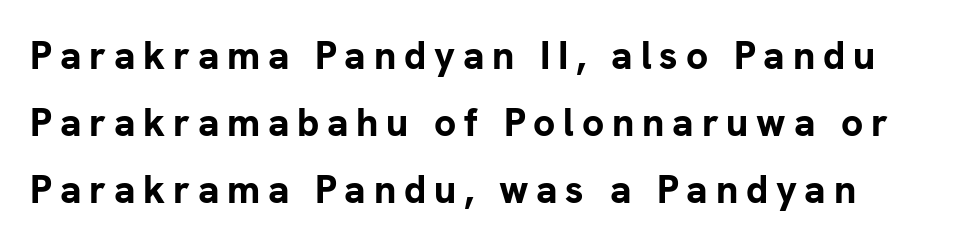
{"serif": "no", "italic": "no", "bold": "yes", "weight": "bold", "width": "normal", "stroke_contrast": "low", "x_height": "medium", "monospaced": "no", "underline": "no", "line_spacing_ratio": 1.72, "letter_spacing": "wide", "letter_spacing_em": 0.2, "glyph_px": 39}
